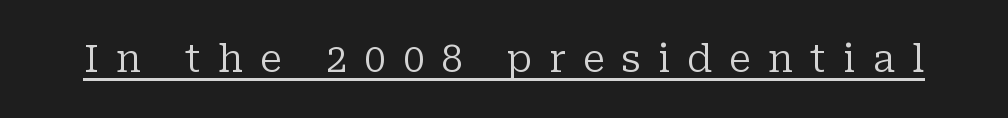
Q: Is the text bold? A: No.
Q: Is the text italic (slanted)? A: No, it is upright.
Q: Is the typeface a serif or a sans-serif typeface? A: Serif.
Q: Is the text underlined? A: Yes.
Q: Is the spacing between letters normal or unusually wide? A: Unusually wide.
Q: Width (condensed, normal, or wide)? A: Normal.
Q: Stroke contrast? A: Low.
Q: x-height? A: Medium.
Q: Monospaced? A: No.
